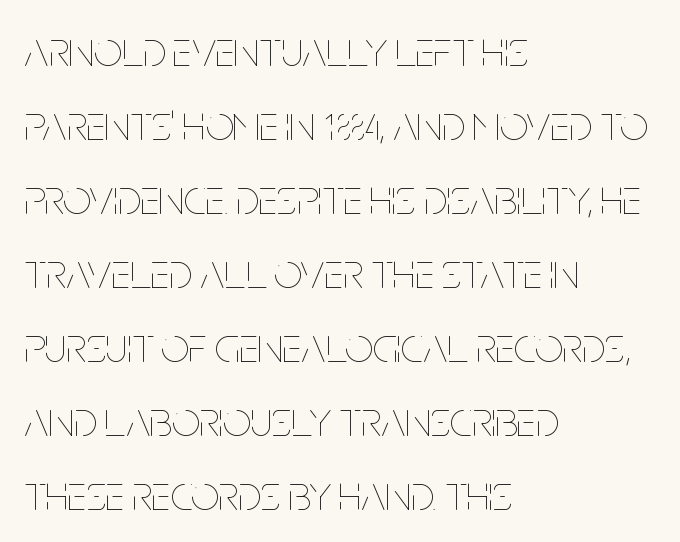
The image shows 49 px thin, condensed type, upright; set left-aligned, normal line spacing (1.51x), normal letter spacing, not underlined; low stroke contrast and a large x-height.
